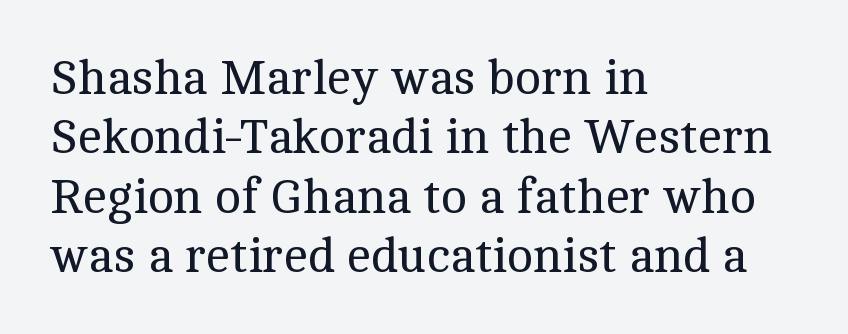
The image shows 49 px regular-weight serif type, upright; set left-aligned, line spacing 1.21x, normal letter spacing, not underlined; a medium x-height.
